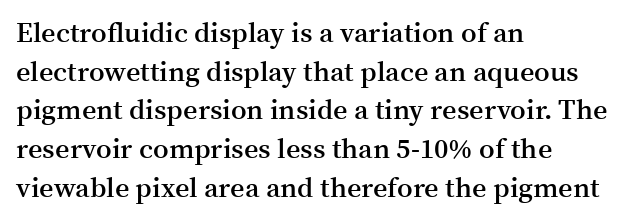
Letterform terminals end in serifs throughout the passage. This sample has the flowing, uneven cadence of proportional lettering. Tall strokes in this sample are plumb rather than angled. Alignment: flush left.
